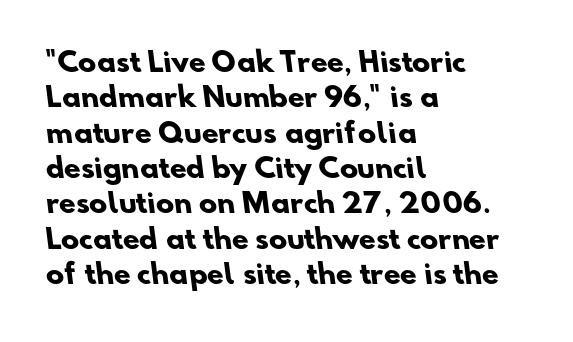
In terms of leading, this rendering sits right in the middle. The gaps between neighbouring characters are ordinary and unremarkable. The baseline area is clear. Chunky letters — that's bold for sure. The setting favours the left margin, as ordinary paragraphs usually do.
